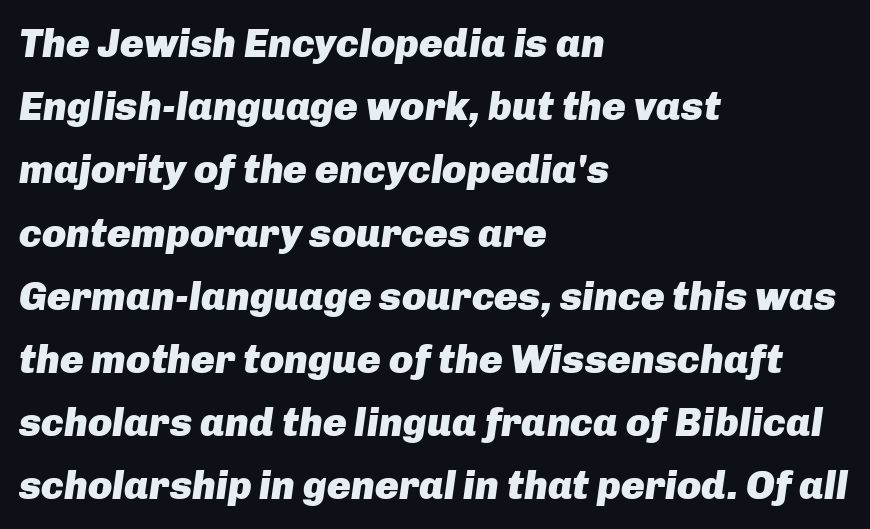
The image shows 40 px heavy type, italic (leaning right); set left-aligned, normal line spacing (1.58x), normal letter spacing, not underlined; low stroke contrast and a medium x-height.
